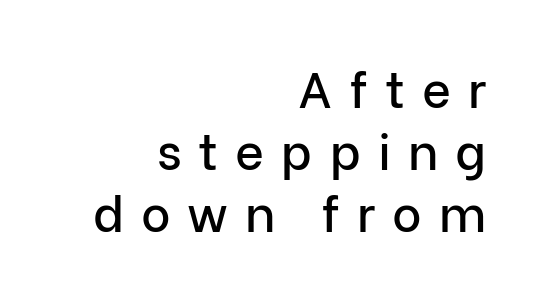
The image shows 50 px sans-serif type, upright; set right-aligned, line spacing 1.24x, unusually wide letter spacing (+0.34 em), not underlined; low stroke contrast and a medium x-height.
